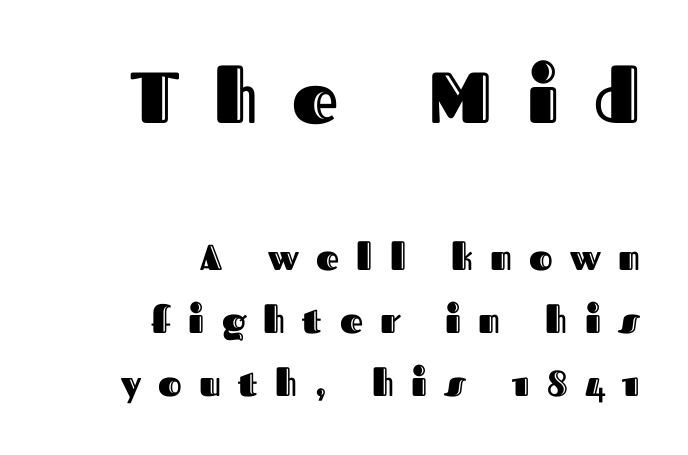
Any mark beneath the type? The region is blank. The tracking reads as deliberately expanded to a designer's eye. No italicization has been applied; the sample stays upright. The letters advance in unequal steps, a hallmark of proportional type. Compared with a flush-left layout, this one pins lines to the opposite, right side. Which chunk is bigger? The first one — the top block dwarfs the bottom.
